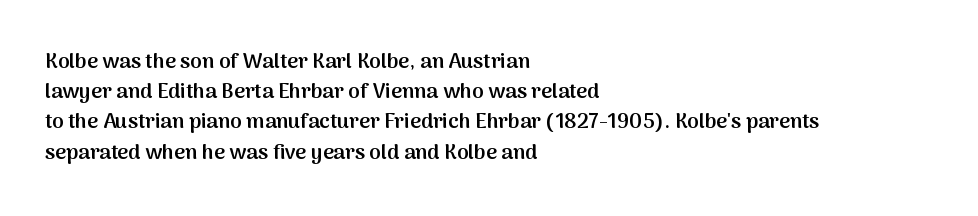
{"italic": "no", "bold": "semi", "underline": "no", "align": "left", "line_spacing": "normal", "line_spacing_ratio": 1.44, "letter_spacing": "normal", "letter_spacing_em": 0.0, "glyph_px": 21}
